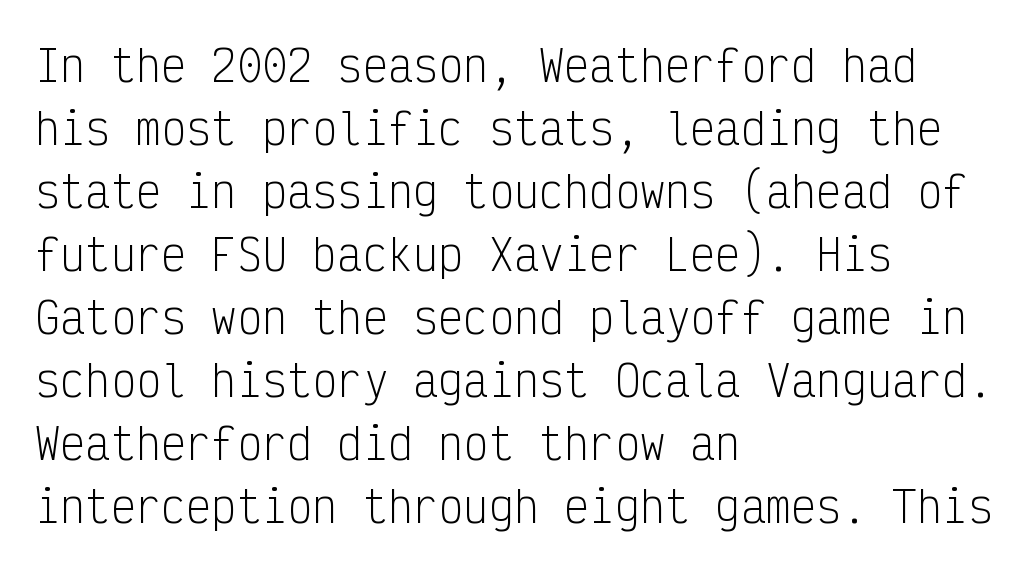
The image shows 42 px light, condensed sans-serif type, upright, monospaced; set left-aligned, normal line spacing (1.5x), normal letter spacing, not underlined; low stroke contrast and a medium x-height.
